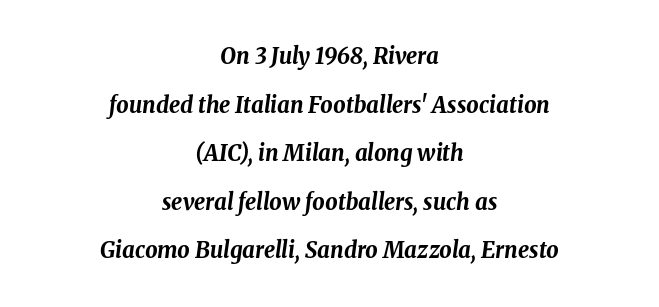
Here the glyphs are tracked normally, forming tight word shapes. A dark, heavy texture on the line: the type is bold. Visually the block forms a symmetrical silhouette, jagged on both flanks. The baseline area is clear.
